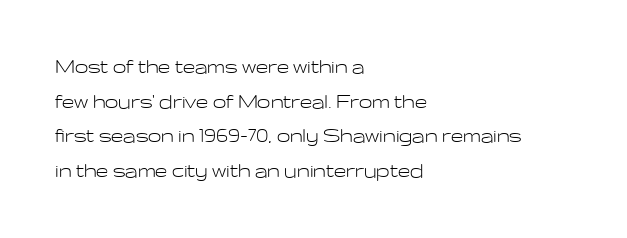
Q: Is the text bold? A: No.
Q: Is the text italic (slanted)? A: No, it is upright.
Q: Is the text underlined? A: No.
Q: How is the paragraph aligned? A: Left-aligned.
Q: Is the spacing between letters normal or unusually wide? A: Normal.
Q: Is the spacing between lines tight, normal or loose? A: Normal.
